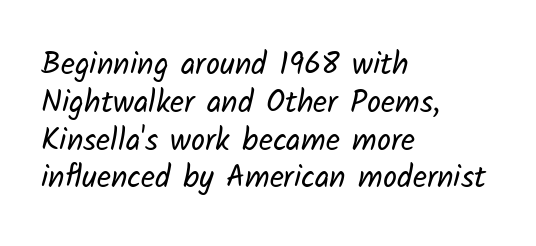
The letters carry no serifs — their stems end cleanly without finishing strokes. The horizontal fit of the characters is conventional and even. Each letter keeps its own natural width here, so spacing adapts to shape. Underline: absent. Heaviness? Minimal to ordinary, like unemphasized prose. The typesetter chose a ragged-right arrangement here.
